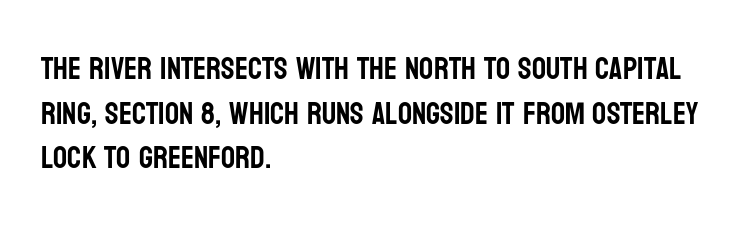
In terms of letterform style, serifs are entirely absent. Layout note: lines flush left. Baseline-to-baseline distance is the conventional proportion of letter height. Unlike italic type, these characters show no tilt at all. Inter-character spacing is left at the font's built-in metrics. Do the characters align in a grid? No, the font is proportional.
